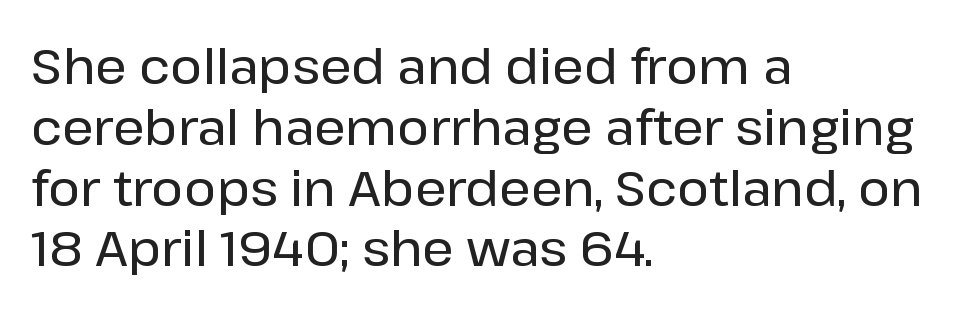
{"serif": "no", "italic": "no", "width": "normal", "stroke_contrast": "low", "x_height": "medium", "monospaced": "no", "underline": "no", "align": "left", "line_spacing_ratio": 1.24, "letter_spacing": "normal", "letter_spacing_em": 0.0, "glyph_px": 49}
